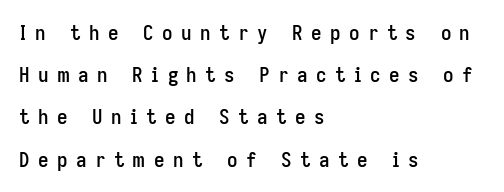
Each line starts at the same left margin while the right side varies. Vertical spacing — loose. Posture: straight, roman, zero tilt. Honestly, there is no underline to notice here at all. Between one letter and the next there's a generous, obvious gap.
